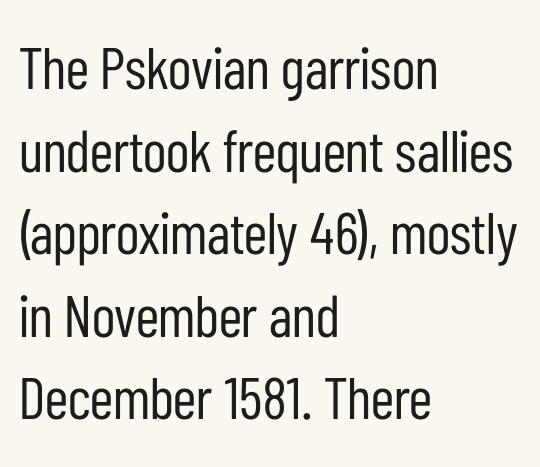
{"serif": "no", "italic": "no", "bold": "no", "weight": "regular", "width": "condensed", "stroke_contrast": "low", "x_height": "medium", "monospaced": "no", "underline": "no", "align": "left", "line_spacing": "normal", "line_spacing_ratio": 1.4, "letter_spacing": "normal", "letter_spacing_em": 0.0, "glyph_px": 59}
